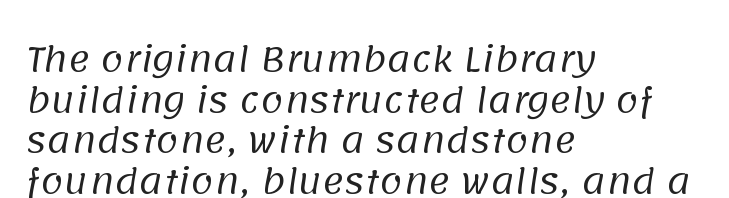
Q: Is the text bold? A: No.
Q: Is the typeface a serif or a sans-serif typeface? A: Sans-serif.
Q: Is the text underlined? A: No.
Q: How is the paragraph aligned? A: Left-aligned.
Q: Is the spacing between letters normal or unusually wide? A: Normal.
Q: Width (condensed, normal, or wide)? A: Normal.
Q: Stroke contrast? A: Low.
Q: x-height? A: Large.
Q: Monospaced? A: No.
